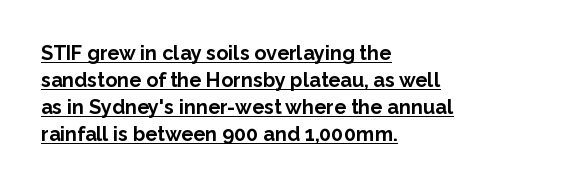
Q: Is the text bold? A: Yes.
Q: Is the text italic (slanted)? A: No, it is upright.
Q: Is the text underlined? A: Yes.
Q: How is the paragraph aligned? A: Left-aligned.
Q: Is the spacing between letters normal or unusually wide? A: Normal.
Q: Is the spacing between lines tight, normal or loose? A: Normal.
